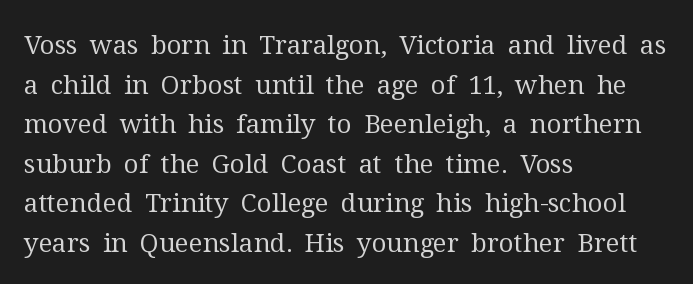
The image shows 26 px text type, upright; set left-aligned, normal line spacing (1.52x), normal letter spacing, not underlined.
